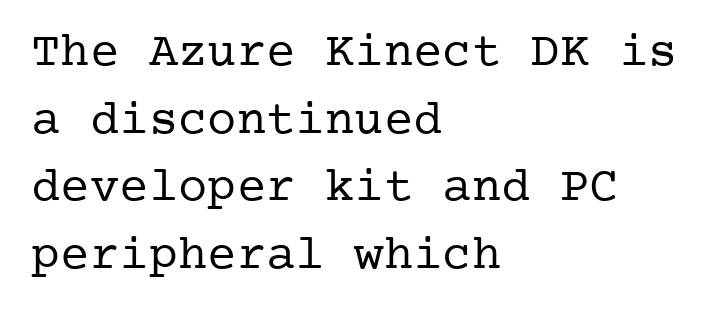
No letter is thick-stroked: the sample isn't bold. The face used here is rendered with its standard letterfit. Letters rest on an invisible, unmarked baseline. Posture: straight, roman, zero tilt. Reading down the block, your eye returns to a fixed left position each line.
